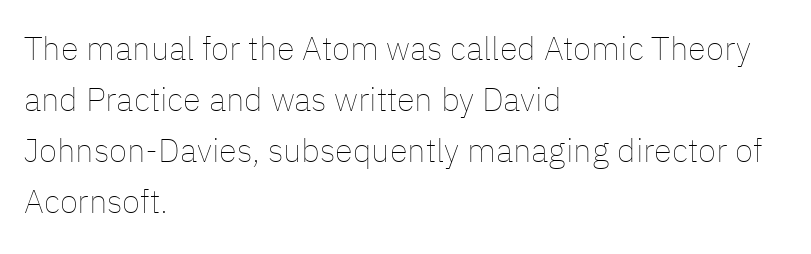
Q: Is the text bold? A: No.
Q: Is the text italic (slanted)? A: No, it is upright.
Q: Is the text underlined? A: No.
Q: How is the paragraph aligned? A: Left-aligned.
Q: Is the spacing between letters normal or unusually wide? A: Normal.
Q: Is the spacing between lines tight, normal or loose? A: Normal.
Q: Width (condensed, normal, or wide)? A: Normal.
Q: Stroke contrast? A: Low.
Q: x-height? A: Medium.
Q: Monospaced? A: No.
